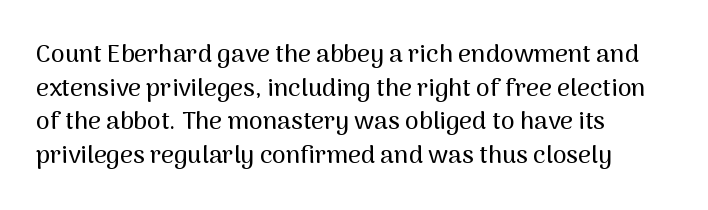
Q: Is the text italic (slanted)? A: No, it is upright.
Q: Is the text underlined? A: No.
Q: How is the paragraph aligned? A: Left-aligned.
Q: Is the spacing between letters normal or unusually wide? A: Normal.
Q: Is the spacing between lines tight, normal or loose? A: Normal.
